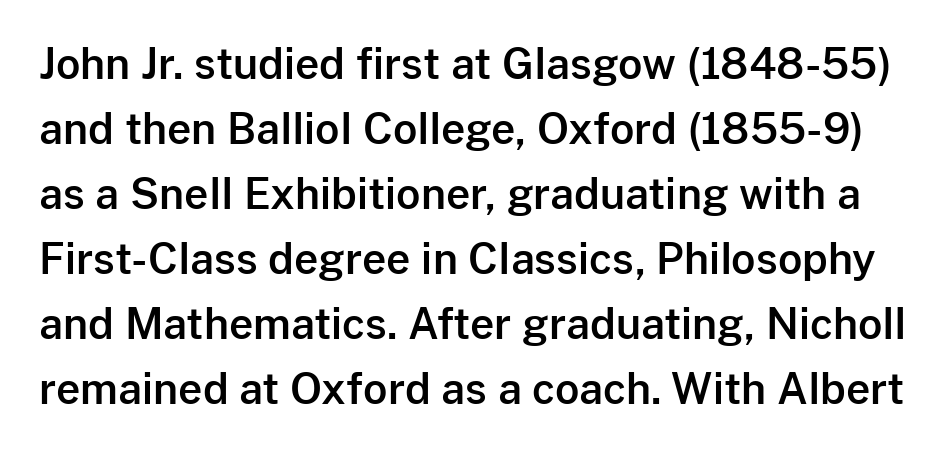
The zone under the glyphs is completely vacant. The lettering stays uniformly vertical, giving the passage a roman look. This sample has the flowing, uneven cadence of proportional lettering. The designer went with a sans here, leaving each stem footless.
